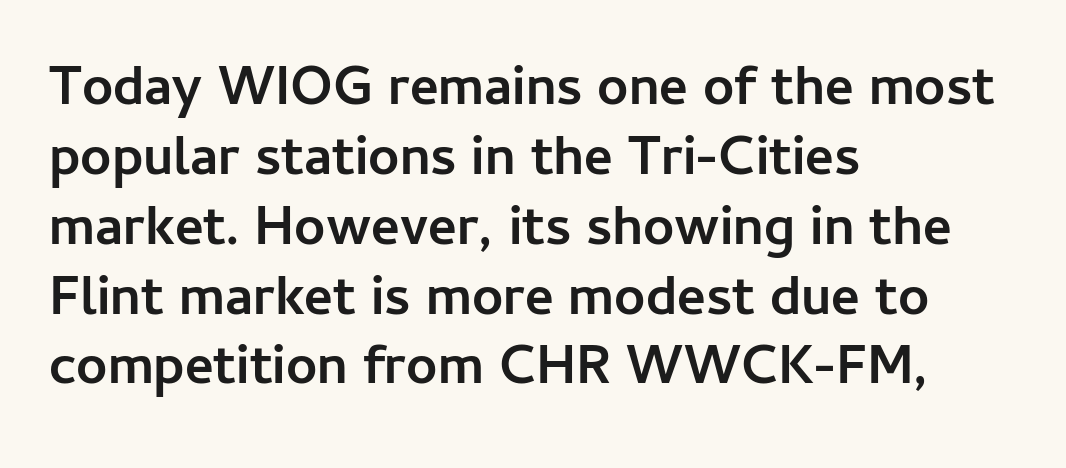
{"serif": "no", "italic": "no", "bold": "yes", "weight": "semibold", "width": "normal", "stroke_contrast": "low", "x_height": "medium", "monospaced": "no", "underline": "no", "align": "left", "line_spacing": "normal", "line_spacing_ratio": 1.27, "letter_spacing": "normal", "letter_spacing_em": 0.0, "glyph_px": 55}
